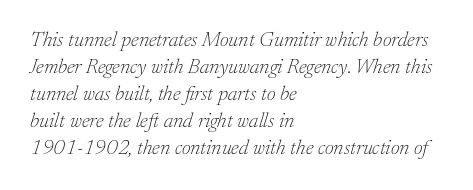
{"italic": "yes", "lean": "right", "slant_degrees": 17, "bold": "no", "underline": "no", "align": "left", "line_spacing": "normal", "line_spacing_ratio": 1.28, "letter_spacing": "normal", "letter_spacing_em": 0.0, "glyph_px": 21}
